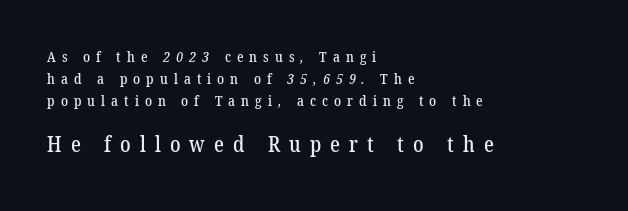
{"underline": "no", "align": "left", "line_spacing": "normal", "line_spacing_ratio": 1.56, "letter_spacing": "wide", "letter_spacing_em": 0.43, "larger_block": "second", "size_ratio": 1.5, "glyph_px": 21}
